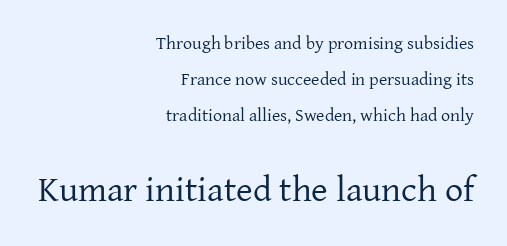
The image shows 36 px regular-weight serif type, upright; set right-aligned, loose line spacing (1.99x), normal letter spacing, not underlined; the second (bottom) block is 2.0x larger; low stroke contrast and a medium x-height.
